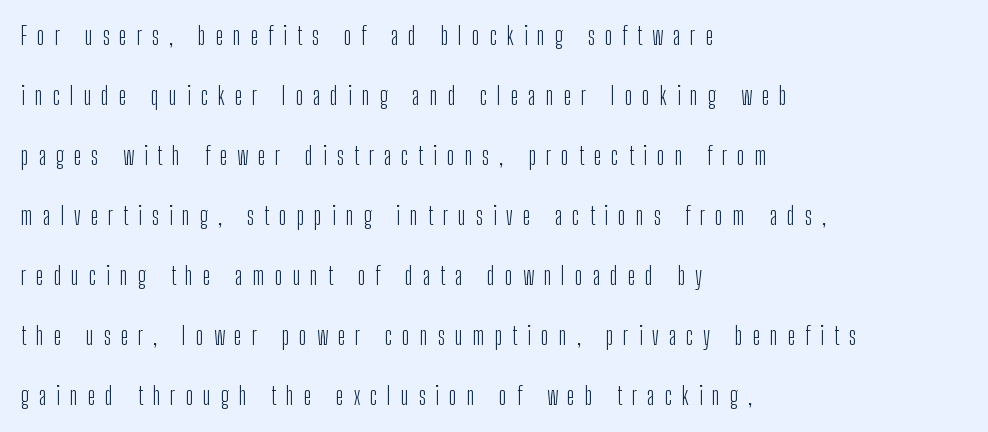
The image shows 24 px text type, upright; set left-aligned, loose line spacing (2.5x), unusually wide letter spacing (+0.41 em), not underlined.
